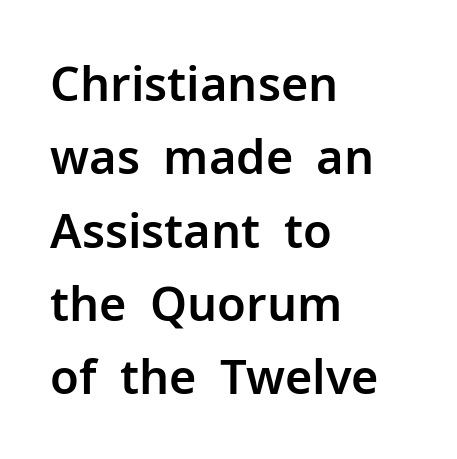
A typesetter would label this face a sans. Glyph-to-glyph distance matches everyday printed text. Proportional: the letters do not fall into vertical columns. The passage is arranged the way most books set body copy — flush left. One glance says typical: line gaps are just what's usual.
